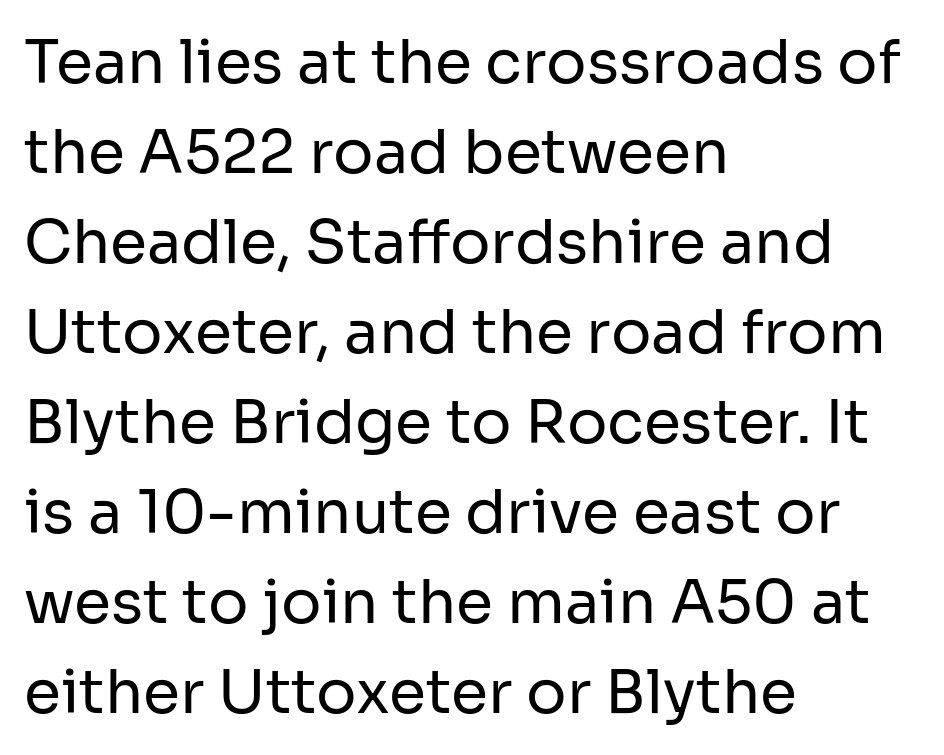
{"serif": "no", "italic": "no", "bold": "no", "weight": "regular", "width": "normal", "stroke_contrast": "low", "x_height": "medium", "monospaced": "no", "underline": "no", "align": "left", "line_spacing": "normal", "line_spacing_ratio": 1.5, "letter_spacing": "normal", "letter_spacing_em": 0.0, "glyph_px": 60}
